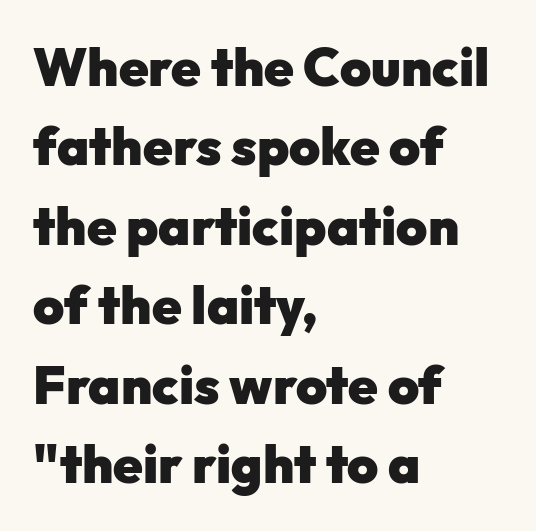
The image shows 53 px heavy sans-serif type, upright; set left-aligned, normal line spacing (1.5x), normal letter spacing, not underlined; low stroke contrast and a medium x-height.
